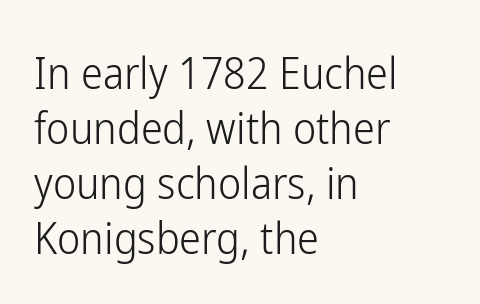
The image shows 44 px light, condensed sans-serif type, upright; set left-aligned, normal line spacing (1.25x), normal letter spacing, not underlined; low stroke contrast and a medium x-height.
